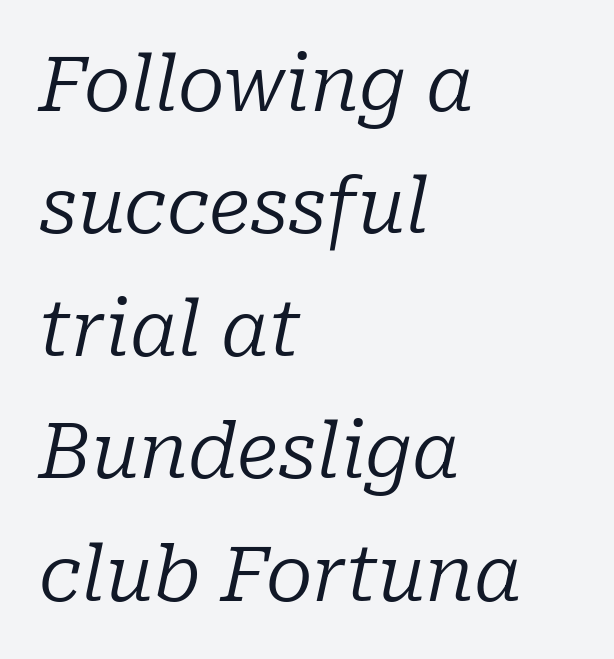
{"serif": "yes", "italic": "yes", "lean": "right", "slant_degrees": 10, "bold": "no", "weight": "regular", "width": "normal", "stroke_contrast": "low", "x_height": "medium", "monospaced": "no", "underline": "no", "align": "left", "line_spacing": "normal", "line_spacing_ratio": 1.59, "letter_spacing": "normal", "letter_spacing_em": 0.0, "glyph_px": 77}
